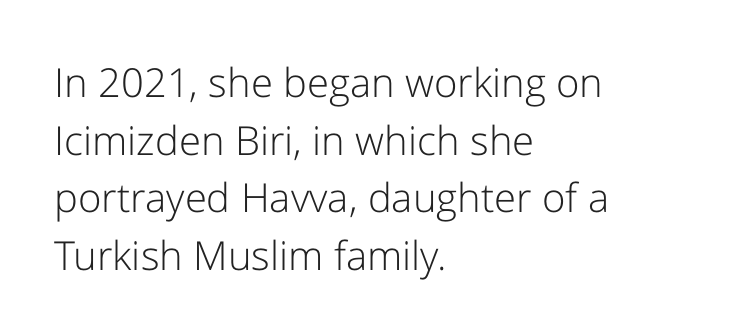
Vertically, the passage feels balanced, rows spaced as you'd expect. This is sans-serif lettering, the kind often seen on screens and signage. The letters sit at their default tracking, neither squeezed nor spread. Posture: straight, roman, zero tilt.
